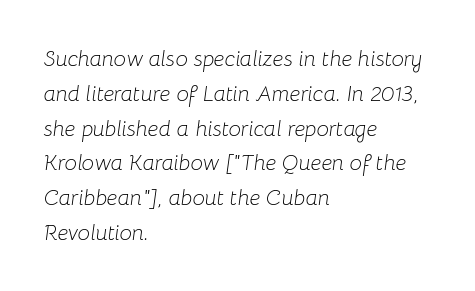
{"italic": "yes", "lean": "right", "slant_degrees": 8, "bold": "no", "underline": "no", "align": "left", "line_spacing": "normal", "line_spacing_ratio": 1.58, "letter_spacing": "normal", "letter_spacing_em": 0.0, "glyph_px": 22}
